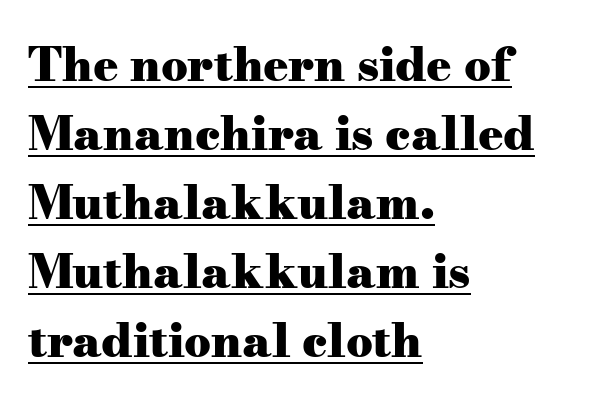
{"serif": "yes", "italic": "no", "bold": "yes", "weight": "heavy", "width": "wide", "stroke_contrast": "medium", "x_height": "small", "monospaced": "no", "underline": "yes", "align": "left", "line_spacing": "normal", "line_spacing_ratio": 1.47, "letter_spacing": "normal", "letter_spacing_em": 0.0, "glyph_px": 47}
